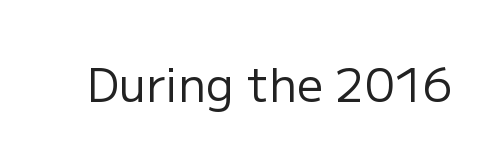
Q: Is the text bold? A: No.
Q: Is the text italic (slanted)? A: No, it is upright.
Q: Is the typeface a serif or a sans-serif typeface? A: Sans-serif.
Q: Is the text underlined? A: No.
Q: Is the spacing between letters normal or unusually wide? A: Normal.
Q: Width (condensed, normal, or wide)? A: Normal.
Q: Stroke contrast? A: Low.
Q: x-height? A: Medium.
Q: Monospaced? A: No.
